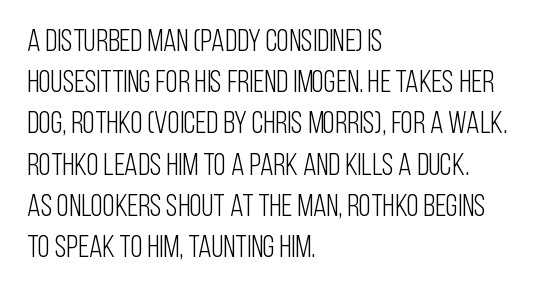
Baseline-to-baseline distance is the conventional proportion of letter height. The typography opts for an upright posture over an oblique one. No word sits above an underline. A typesetter would label this face a sans. Here the designer chose a conventional face with non-uniform glyph widths.
